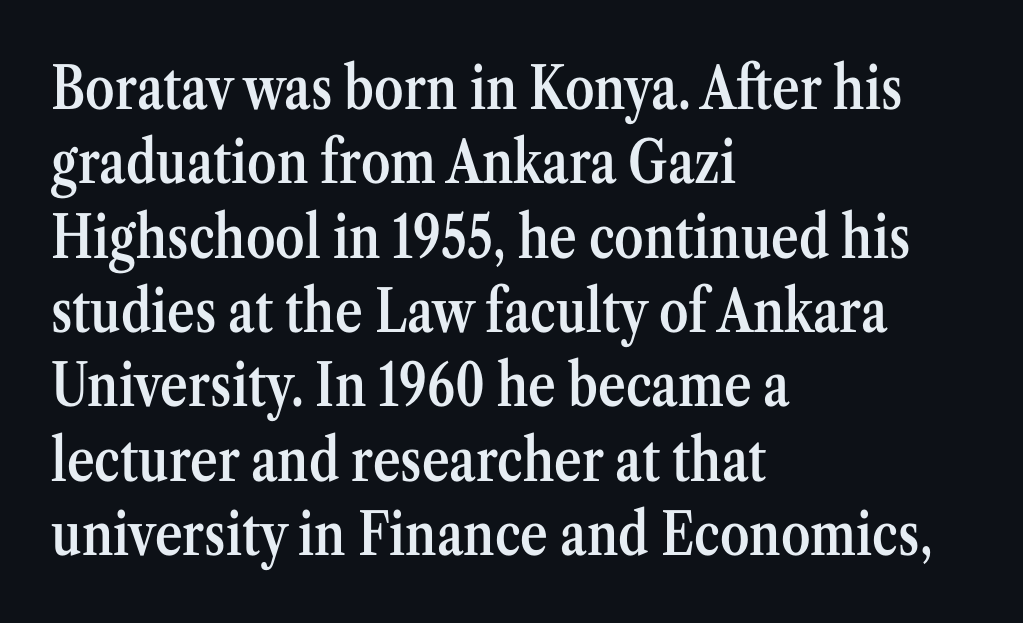
The gaps between neighbouring characters are ordinary and unremarkable. Decoration check: the copy has no underline. Vertical strokes here are truly vertical. Is this a sans? No — the strokes have serifs.
